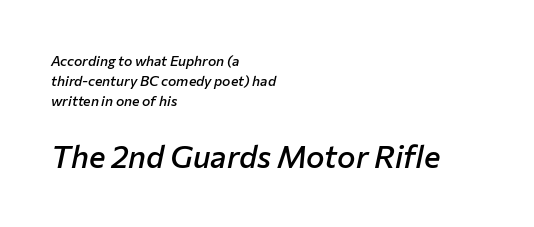
{"italic": "yes", "lean": "right", "slant_degrees": 12, "bold": "semi", "weight": "semibold", "width": "normal", "stroke_contrast": "low", "x_height": "medium", "monospaced": "no", "underline": "no", "align": "left", "line_spacing": "normal", "line_spacing_ratio": 1.44, "letter_spacing": "normal", "letter_spacing_em": 0.0, "larger_block": "second", "size_ratio": 2.21, "glyph_px": 31}
